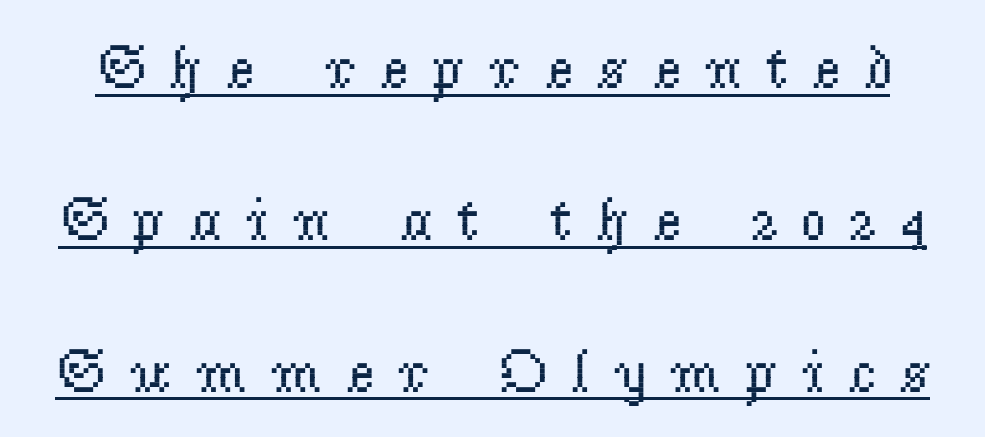
Q: Is the text bold? A: No.
Q: Is the text italic (slanted)? A: No, it is upright.
Q: Is the typeface a serif or a sans-serif typeface? A: Serif.
Q: Is the text underlined? A: Yes.
Q: Is the spacing between letters normal or unusually wide? A: Unusually wide.
Q: Is the spacing between lines tight, normal or loose? A: Loose.
Q: Width (condensed, normal, or wide)? A: Normal.
Q: Stroke contrast? A: Low.
Q: x-height? A: Small.
Q: Monospaced? A: No.
